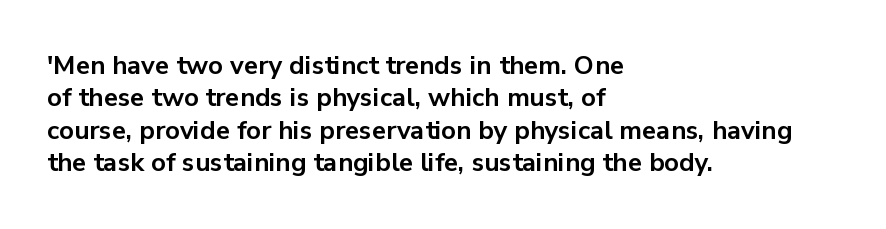
Interline gaps are of average width in this sample. Words float on clear page, feet unadorned. Weight check: bold — yes, fully. These lines were composed using upright roman letters.
